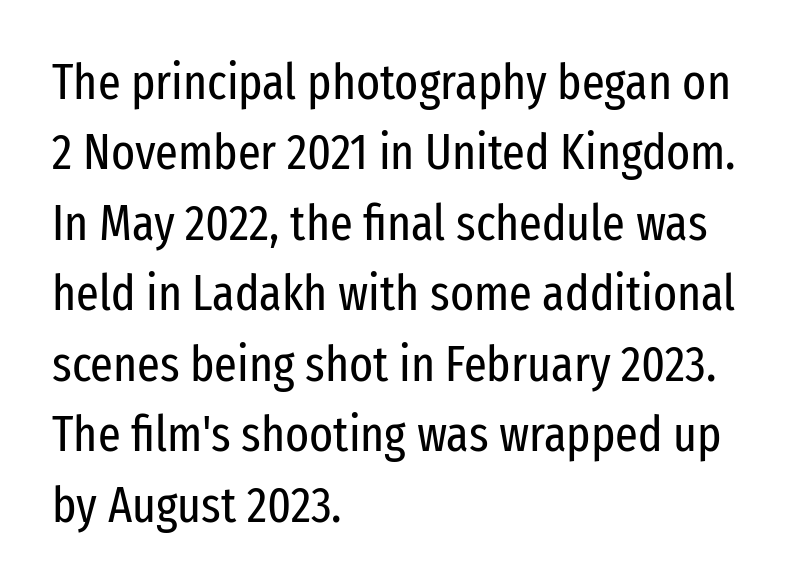
{"serif": "no", "italic": "no", "bold": "no", "weight": "regular", "width": "condensed", "stroke_contrast": "low", "x_height": "medium", "monospaced": "no", "underline": "no", "align": "left", "line_spacing": "normal", "line_spacing_ratio": 1.41, "letter_spacing": "normal", "letter_spacing_em": 0.0, "glyph_px": 50}
